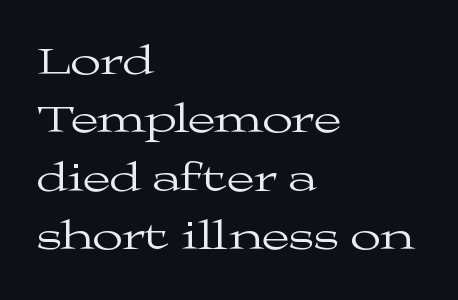
The image shows 40 px regular-weight, wide serif type, upright; set left-aligned, normal line spacing (1.46x), normal letter spacing, not underlined; medium stroke contrast and a medium x-height.
